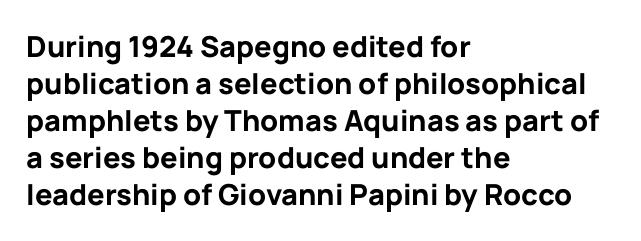
Words appear dense and cohesive because spacing is normal. The rendering anchors every line to the left-hand side. Typographically, this falls in the sans-serif category. Lines of text with bare space underneath. When letters stand straight like this, we call the style roman or upright. Students, observe: this is what conventionally led text looks like.
